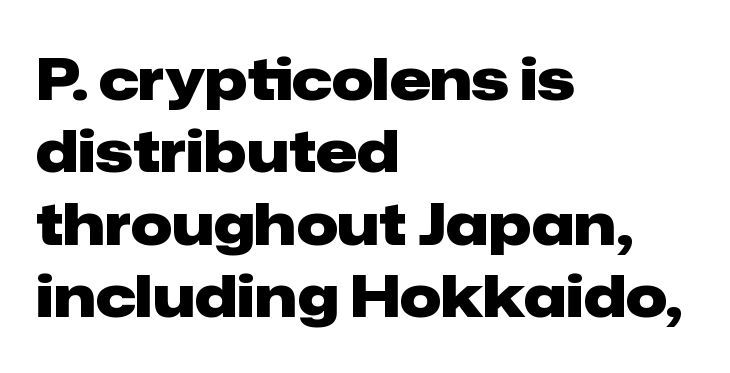
{"serif": "no", "italic": "no", "bold": "yes", "weight": "heavy", "width": "normal", "stroke_contrast": "low", "x_height": "medium", "monospaced": "no", "underline": "no", "align": "left", "line_spacing": "normal", "line_spacing_ratio": 1.25, "letter_spacing": "normal", "letter_spacing_em": 0.0, "glyph_px": 58}
